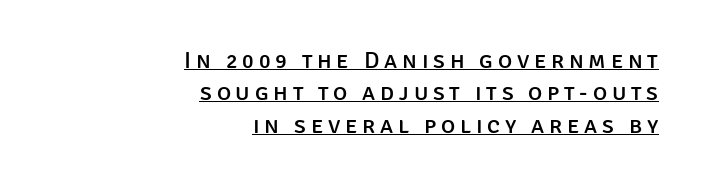
Q: Is the text italic (slanted)? A: No, it is upright.
Q: Is the text underlined? A: Yes.
Q: How is the paragraph aligned? A: Right-aligned.
Q: Is the spacing between letters normal or unusually wide? A: Unusually wide.
Q: Is the spacing between lines tight, normal or loose? A: Normal.
